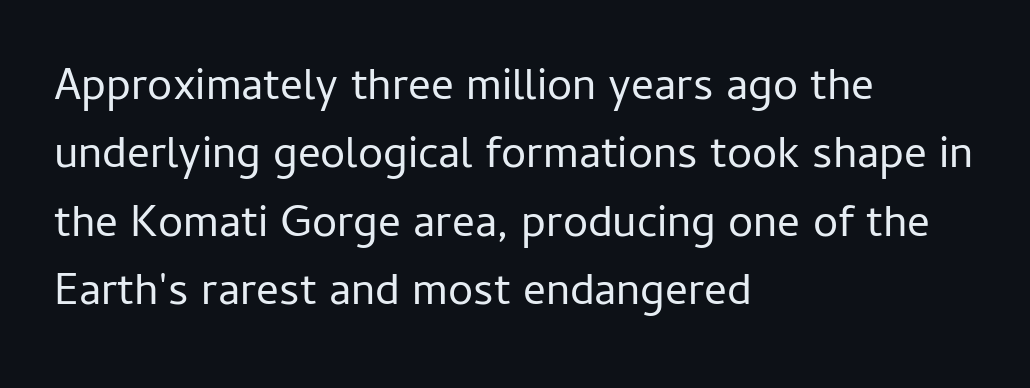
The image shows 45 px regular-weight sans-serif type, upright; set left-aligned, normal line spacing (1.52x), normal letter spacing, not underlined; low stroke contrast and a medium x-height.
